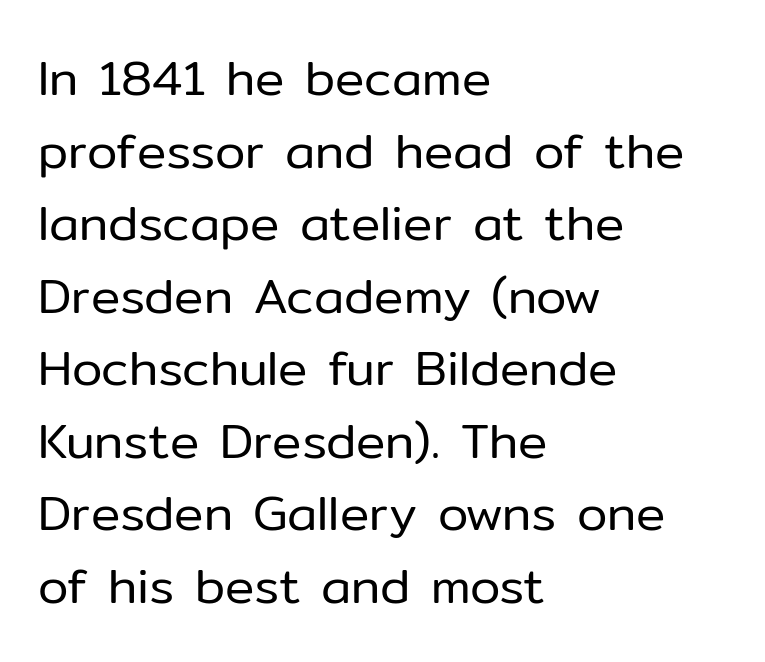
Letters have the restrained weight of plain body copy at most. No feet cap the strokes, marking this as sans-serif type. The glyphs are unaccompanied by any horizontal stroke below them. Spacing between characters is what you'd get straight out of the box. Is there much room between lines? A standard amount, neither cramped nor airy.
